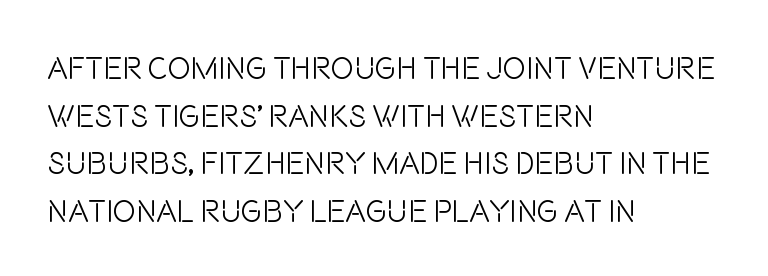
Is this a fixed-width face? No — the glyphs have proportional, varying widths. The lines are quadded left. The type family on display is of the sans-serif kind. Glance below the letters and you will spot only blank space. The lines sit at an ordinary, default distance from one another. The letters look calm and open, with moderate or lighter stems.
